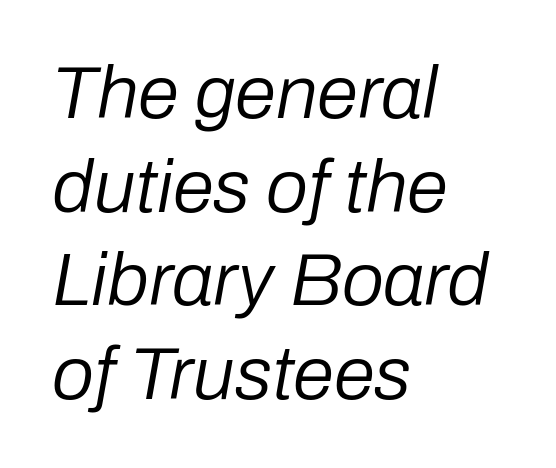
Q: Is the text bold? A: No.
Q: Is the text italic (slanted)? A: Yes, it leans right by about 10 degrees.
Q: Is the text underlined? A: No.
Q: How is the paragraph aligned? A: Left-aligned.
Q: Is the spacing between letters normal or unusually wide? A: Normal.
Q: Is the spacing between lines tight, normal or loose? A: Normal.
Q: Width (condensed, normal, or wide)? A: Normal.
Q: Stroke contrast? A: Low.
Q: x-height? A: Medium.
Q: Monospaced? A: No.
